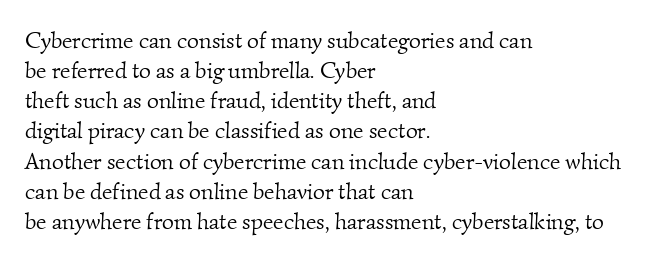
The gaps between neighbouring characters are ordinary and unremarkable. Left-aligned paragraph, ragged on the right. Weight: in the light-to-regular range. Honestly, there is no underline to notice here at all. These lines sit exactly where default settings would place them.
